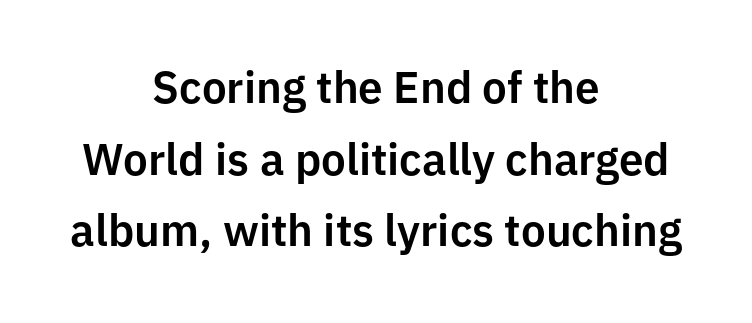
{"serif": "no", "italic": "no", "width": "normal", "stroke_contrast": "low", "x_height": "medium", "monospaced": "no", "underline": "no", "align": "center", "line_spacing": "normal", "line_spacing_ratio": 1.63, "letter_spacing": "normal", "letter_spacing_em": 0.0, "glyph_px": 44}
